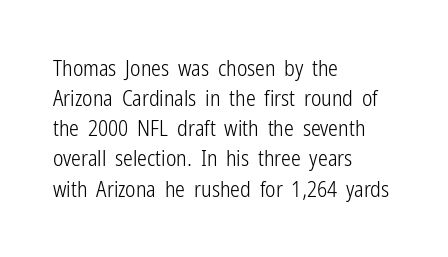
The letterforms sit shoulder to shoulder at normal distance. The space directly below the letters is spotless. Counters stay open thanks to moderate or lighter strokes. The vertical gap from one line to the next is medium. Ascenders rise straight up at ninety degrees. The ragged edge is on the right, which tells us the setting is flush left.
